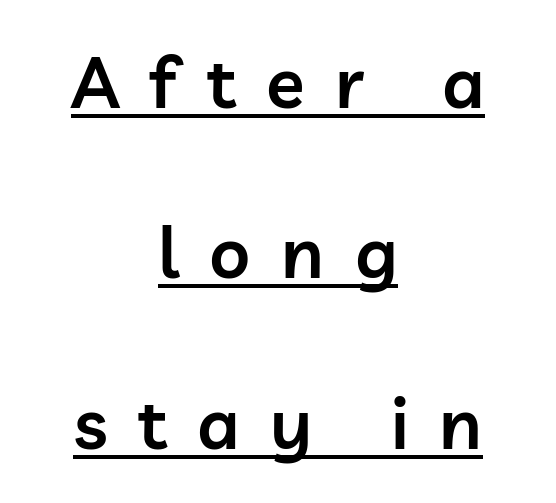
How heavy is the stroke? Medium-heavy — a semibold, shy of bold. The line-height multiplier appears high, well above default. Underline: present. The rendering uses natural spacing where letterforms have individual widths. To sum up the face: it is a sans, with no serifs. The horizontal fit of the characters is loose and conspicuously gappy.
